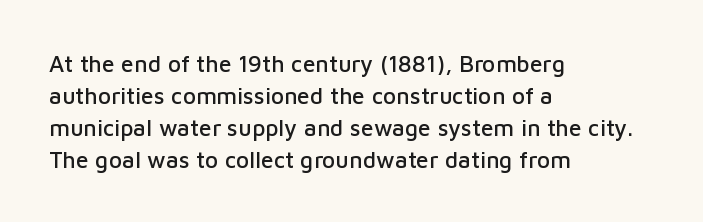
{"italic": "no", "underline": "no", "align": "left", "line_spacing": "normal", "line_spacing_ratio": 1.39, "letter_spacing": "normal", "letter_spacing_em": 0.0, "glyph_px": 23}
